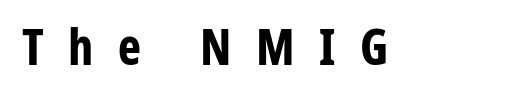
The image shows 49 px bold, condensed sans-serif type, upright; set unusually wide letter spacing (+0.5 em), not underlined; low stroke contrast and a medium x-height.
